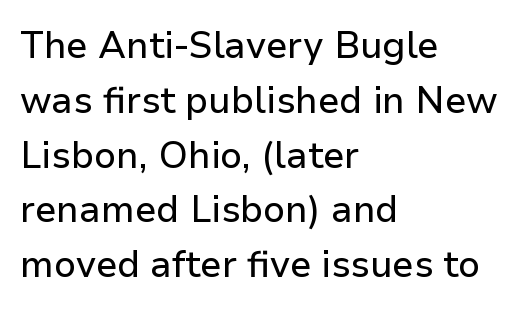
This rendering employs a face without finishing strokes, i.e., a sans-serif. The face used here is rendered with its standard letterfit. In CSS terms this would be text-align: left. Ascenders rise straight up at ninety degrees.
